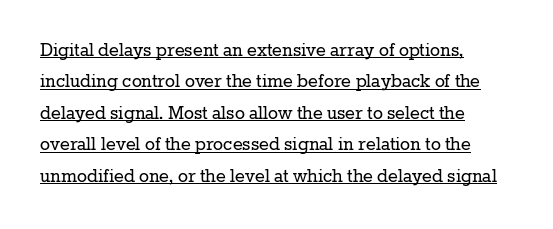
The image shows 21 px text type, upright; set left-aligned, normal line spacing (1.5x), normal letter spacing, underlined.
